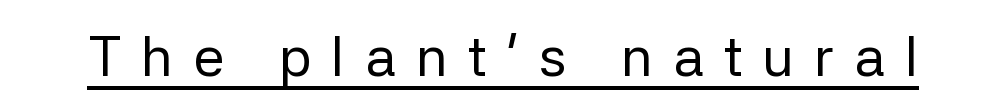
The image shows 56 px regular-weight sans-serif type, upright; set unusually wide letter spacing (+0.36 em), underlined; low stroke contrast and a medium x-height.
